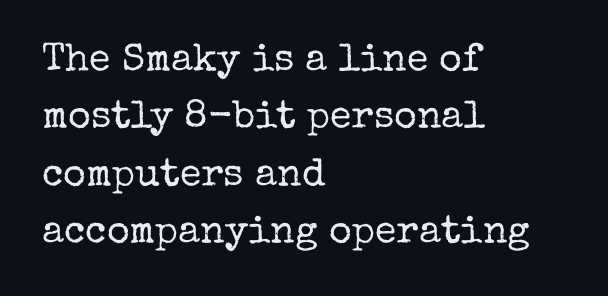
To sum up the face: it has serifs. The type is set solid horizontally, with unmodified tracking. This sample has the flowing, uneven cadence of proportional lettering. Casual observation: everything's shoved over to the left.
